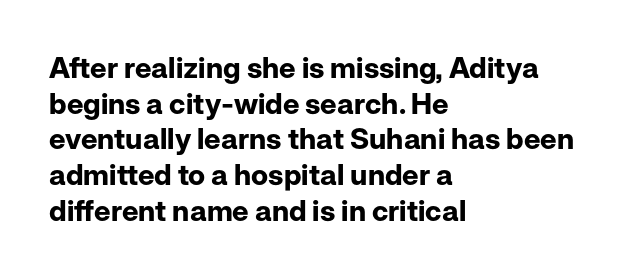
The space directly below the letters is spotless. Students, note that the glyphs here touch the page at normal intervals. On the weight axis this lands at bold, roughly 700. Character widths vary here, with narrow letters taking less room than wide ones. The typography opts for an upright posture over an oblique one. The typesetter chose a ragged-right arrangement here.
